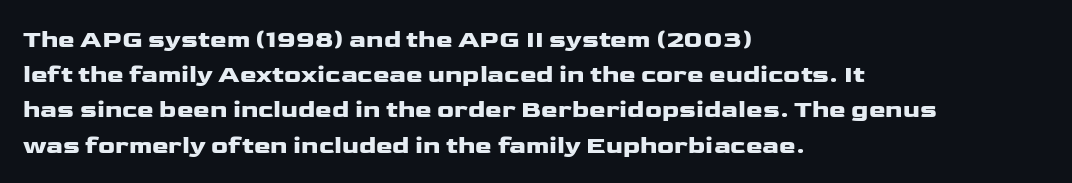
The image shows 25 px text type, upright; set left-aligned, normal line spacing (1.41x), normal letter spacing, not underlined.
